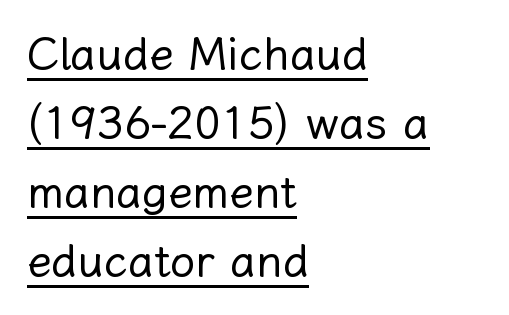
The image shows 45 px regular-weight type, upright; set left-aligned, normal line spacing (1.53x), normal letter spacing, underlined; low stroke contrast and a medium x-height.
